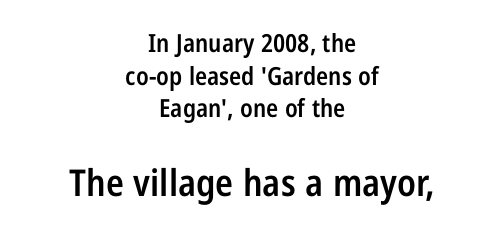
Q: Is the text bold? A: Semi-bold.
Q: Is the text italic (slanted)? A: No, it is upright.
Q: Is the typeface a serif or a sans-serif typeface? A: Sans-serif.
Q: Is the text underlined? A: No.
Q: How is the paragraph aligned? A: Centered.
Q: Is the spacing between letters normal or unusually wide? A: Normal.
Q: Is the spacing between lines tight, normal or loose? A: Normal.
Q: Which block of text is set in a larger size, the first (top) or the second (bottom)? A: The second (bottom) one.
Q: Width (condensed, normal, or wide)? A: Condensed.
Q: Stroke contrast? A: Low.
Q: x-height? A: Medium.
Q: Monospaced? A: No.
